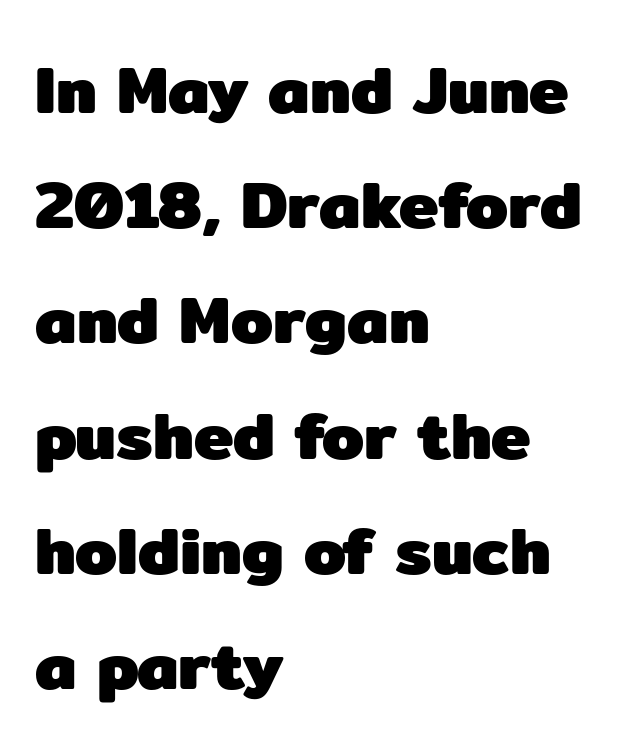
Q: Is the text bold? A: Yes.
Q: Is the text italic (slanted)? A: No, it is upright.
Q: Is the typeface a serif or a sans-serif typeface? A: Sans-serif.
Q: Is the text underlined? A: No.
Q: How is the paragraph aligned? A: Left-aligned.
Q: Is the spacing between letters normal or unusually wide? A: Normal.
Q: Width (condensed, normal, or wide)? A: Normal.
Q: Stroke contrast? A: Low.
Q: x-height? A: Medium.
Q: Monospaced? A: No.
